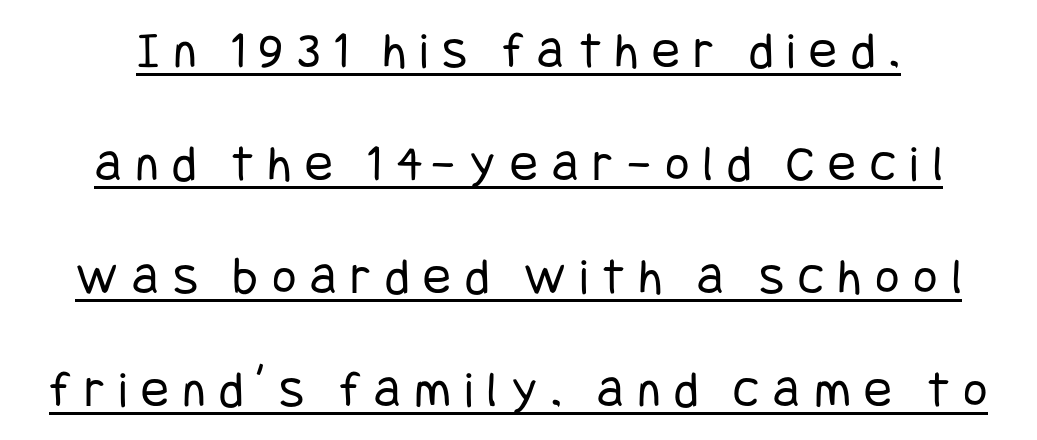
{"serif": "no", "italic": "no", "bold": "no", "weight": "regular", "width": "condensed", "stroke_contrast": "low", "x_height": "large", "underline": "yes", "line_spacing": "loose", "line_spacing_ratio": 2.17, "letter_spacing": "wide", "letter_spacing_em": 0.27, "glyph_px": 52}
